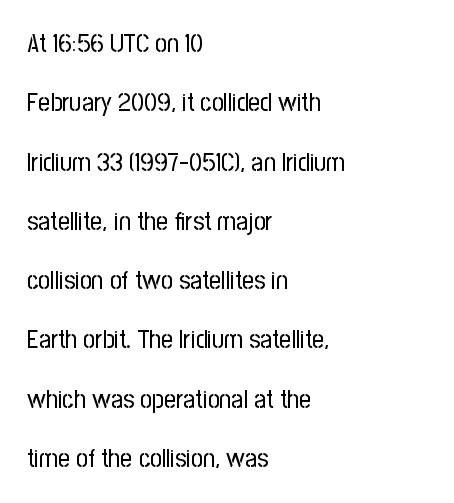
The image shows 26 px text type, upright; set left-aligned, loose line spacing (2.28x), normal letter spacing, not underlined.
